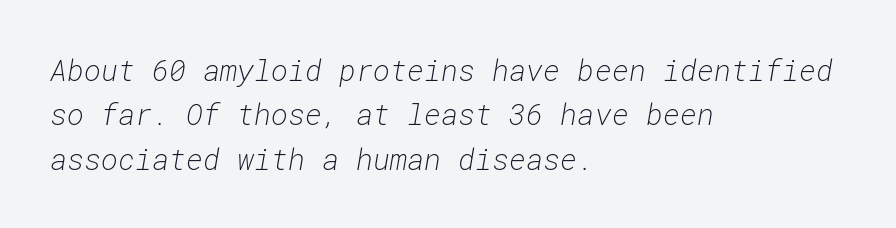
{"italic": "yes", "lean": "right", "slant_degrees": 10, "bold": "no", "weight": "light", "width": "normal", "stroke_contrast": "low", "x_height": "medium", "monospaced": "yes", "underline": "no", "align": "left", "line_spacing": "normal", "line_spacing_ratio": 1.53, "letter_spacing": "normal", "letter_spacing_em": 0.0, "glyph_px": 29}
